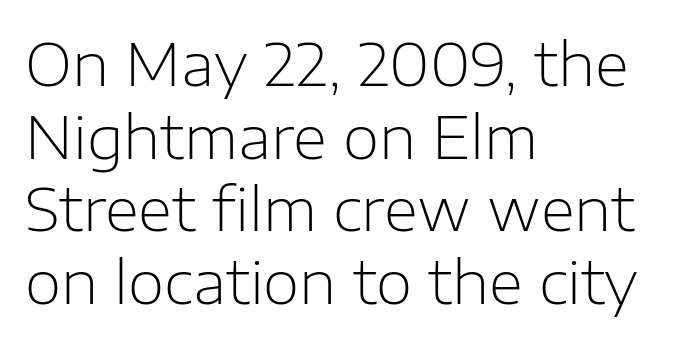
The image shows 59 px light sans-serif type, upright; set left-aligned, line spacing 1.23x, normal letter spacing, not underlined; low stroke contrast and a medium x-height.
